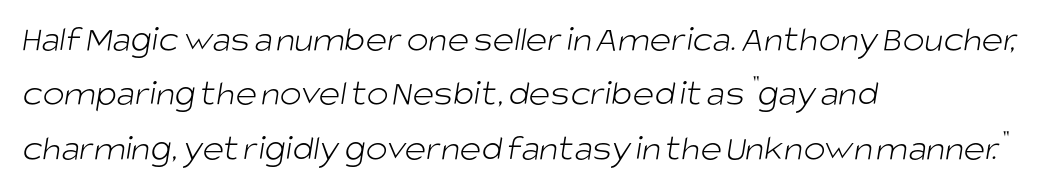
{"serif": "no", "bold": "no", "weight": "light", "width": "normal", "stroke_contrast": "low", "x_height": "large", "monospaced": "no", "underline": "no", "align": "left", "line_spacing": "normal", "line_spacing_ratio": 1.47, "letter_spacing": "normal", "letter_spacing_em": 0.0, "glyph_px": 37}
